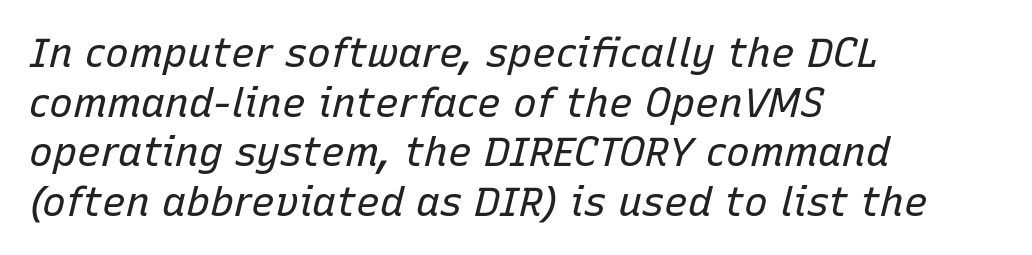
The image shows 40 px regular-weight type, italic (leaning right); set left-aligned, line spacing 1.24x, normal letter spacing, not underlined; low stroke contrast and a medium x-height.
